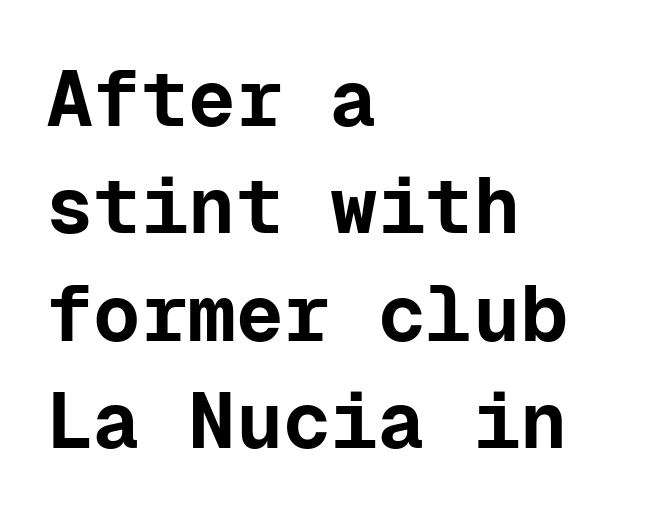
{"serif": "no", "italic": "no", "bold": "yes", "weight": "bold", "width": "normal", "stroke_contrast": "low", "x_height": "medium", "monospaced": "yes", "underline": "no", "align": "left", "line_spacing": "normal", "line_spacing_ratio": 1.36, "letter_spacing": "normal", "letter_spacing_em": 0.0, "glyph_px": 79}
